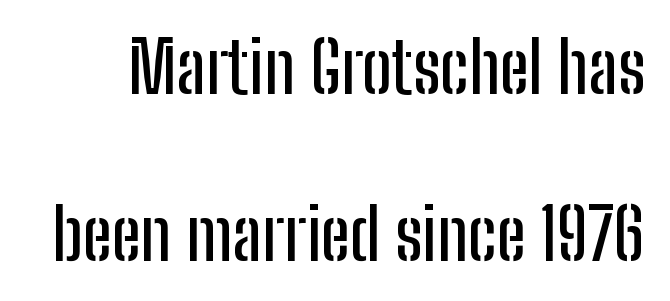
{"serif": "no", "italic": "no", "width": "condensed", "stroke_contrast": "low", "x_height": "medium", "monospaced": "no", "underline": "no", "line_spacing": "loose", "line_spacing_ratio": 2.38, "letter_spacing": "normal", "letter_spacing_em": 0.0, "glyph_px": 70}
